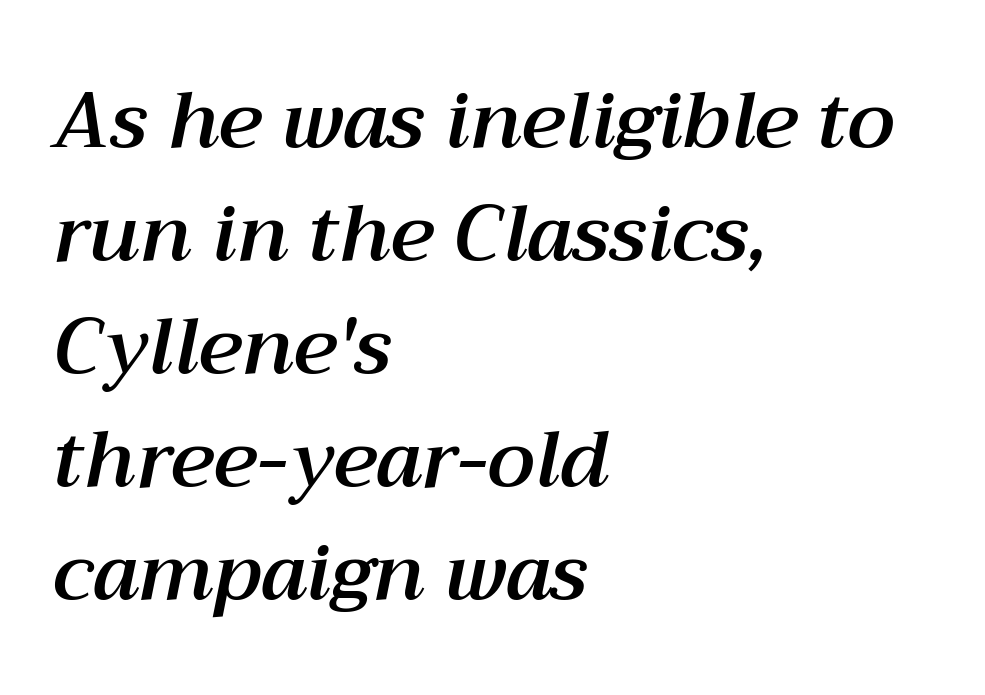
Q: Is the text italic (slanted)? A: Yes, it leans right by about 12 degrees.
Q: Is the text underlined? A: No.
Q: How is the paragraph aligned? A: Left-aligned.
Q: Is the spacing between letters normal or unusually wide? A: Normal.
Q: Is the spacing between lines tight, normal or loose? A: Normal.
Q: Width (condensed, normal, or wide)? A: Normal.
Q: Stroke contrast? A: Medium.
Q: x-height? A: Medium.
Q: Monospaced? A: No.
